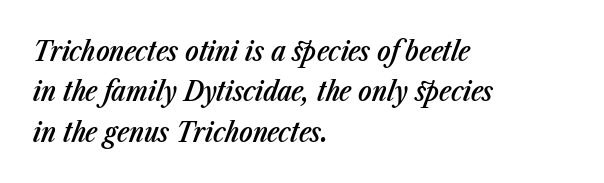
Q: Is the text bold? A: Semi-bold.
Q: Is the text italic (slanted)? A: Yes, it leans right by about 23 degrees.
Q: Is the text underlined? A: No.
Q: How is the paragraph aligned? A: Left-aligned.
Q: Is the spacing between letters normal or unusually wide? A: Normal.
Q: Is the spacing between lines tight, normal or loose? A: Normal.
Q: Width (condensed, normal, or wide)? A: Condensed.
Q: Stroke contrast? A: Low.
Q: x-height? A: Medium.
Q: Monospaced? A: No.
